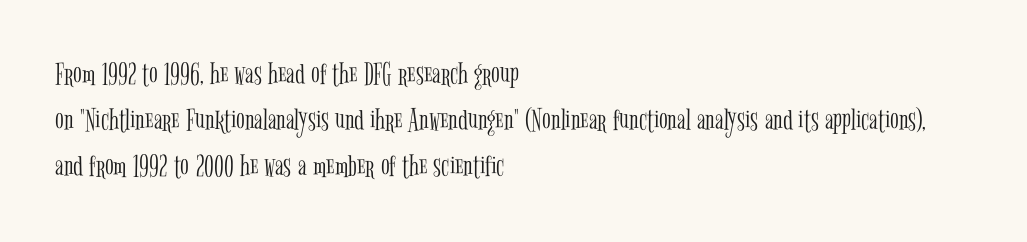
Varying glyph widths throughout — classic text-font behaviour. Caption: standard tracking, unaltered. Observe the serifs anchoring each vertical stroke in this sample. The compositor pushed each line to the left boundary. Upright lettering throughout. Regarding leading, the lines here are spaced in the standard way.
